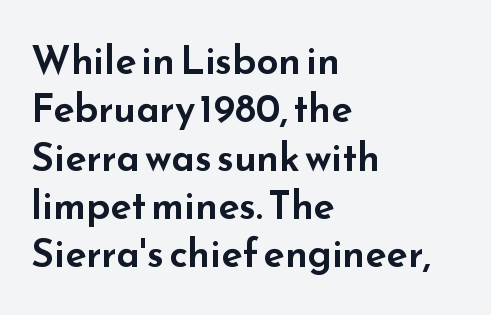
Q: Is the text italic (slanted)? A: No, it is upright.
Q: Is the typeface a serif or a sans-serif typeface? A: Sans-serif.
Q: Is the text underlined? A: No.
Q: How is the paragraph aligned? A: Left-aligned.
Q: Is the spacing between letters normal or unusually wide? A: Normal.
Q: Width (condensed, normal, or wide)? A: Wide.
Q: Stroke contrast? A: Low.
Q: x-height? A: Small.
Q: Monospaced? A: No.
